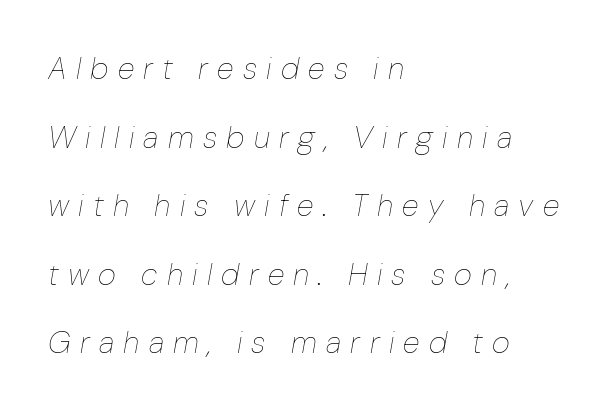
{"italic": "yes", "lean": "right", "slant_degrees": 10, "bold": "no", "weight": "thin", "width": "normal", "stroke_contrast": "low", "x_height": "medium", "monospaced": "no", "underline": "no", "align": "left", "line_spacing": "loose", "line_spacing_ratio": 2.21, "letter_spacing": "wide", "letter_spacing_em": 0.3, "glyph_px": 31}
